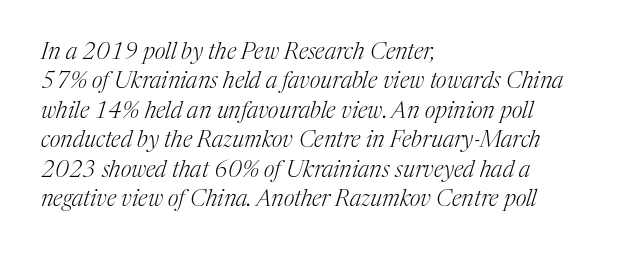
{"italic": "yes", "lean": "right", "slant_degrees": 17, "bold": "no", "underline": "no", "align": "left", "line_spacing": "normal", "line_spacing_ratio": 1.28, "letter_spacing": "normal", "letter_spacing_em": 0.0, "glyph_px": 23}
